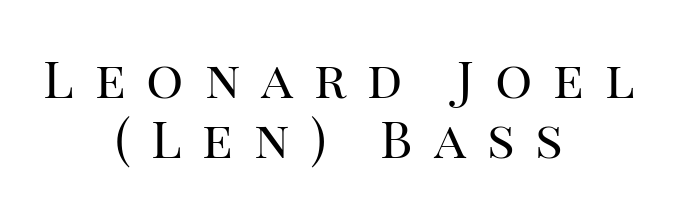
The text block is weighted toward neither margin, spreading evenly from the middle. Tightly led — the rows are bunched. Varying glyph widths throughout — classic text-font behaviour. The space beneath each line is pristine and unruled. A typesetter would label this face a serif.
